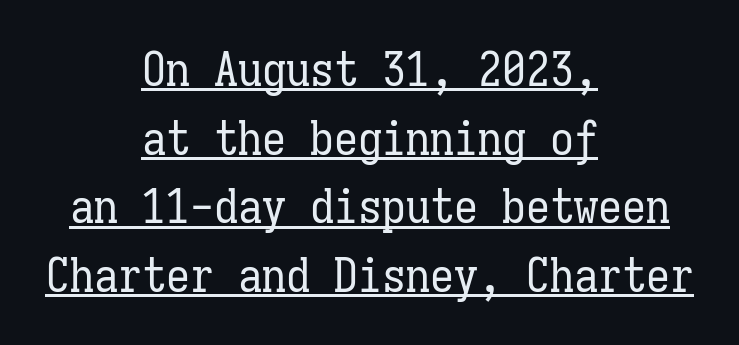
{"italic": "no", "bold": "no", "weight": "regular", "width": "condensed", "stroke_contrast": "low", "x_height": "medium", "monospaced": "yes", "underline": "yes", "align": "center", "line_spacing": "normal", "line_spacing_ratio": 1.43, "letter_spacing": "normal", "letter_spacing_em": 0.0, "glyph_px": 48}
